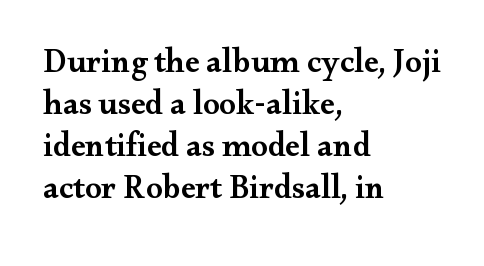
One glance says typical: line gaps are just what's usual. The face used here is proportionally spaced, like ordinary book or web type. Style check: upright. The lines are quadded left. The specimen omits any rule beneath the text block's lines. These words are printed semibold, heavier than regular yet not bold.
